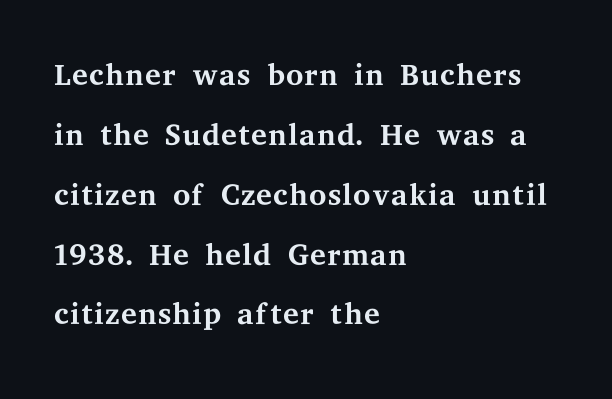
{"serif": "yes", "italic": "no", "bold": "no", "weight": "regular", "width": "wide", "stroke_contrast": "medium", "x_height": "medium", "monospaced": "no", "underline": "no", "align": "left", "line_spacing": "normal", "line_spacing_ratio": 1.33, "letter_spacing": "normal", "letter_spacing_em": 0.0, "glyph_px": 45}
